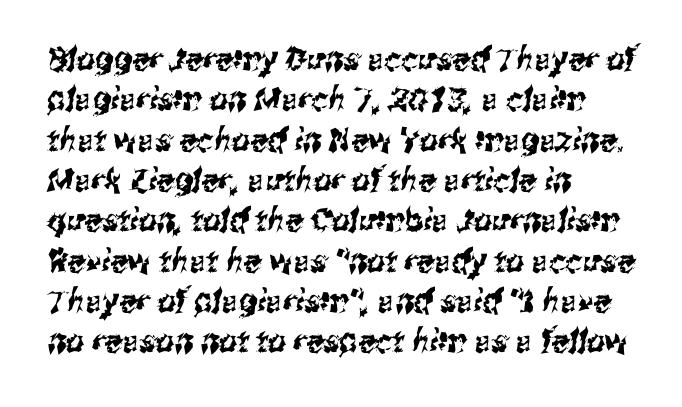
{"serif": "no", "width": "condensed", "stroke_contrast": "medium", "x_height": "medium", "monospaced": "no", "underline": "no", "align": "left", "line_spacing": "normal", "line_spacing_ratio": 1.26, "letter_spacing": "normal", "letter_spacing_em": 0.0, "glyph_px": 32}
